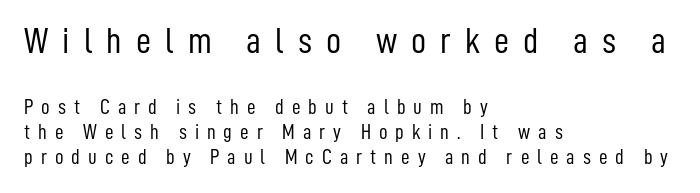
{"serif": "no", "italic": "no", "bold": "no", "weight": "light", "width": "condensed", "stroke_contrast": "low", "x_height": "medium", "monospaced": "no", "underline": "no", "align": "left", "line_spacing_ratio": 1.18, "letter_spacing": "wide", "letter_spacing_em": 0.38, "larger_block": "first", "size_ratio": 1.76, "glyph_px": 37}
